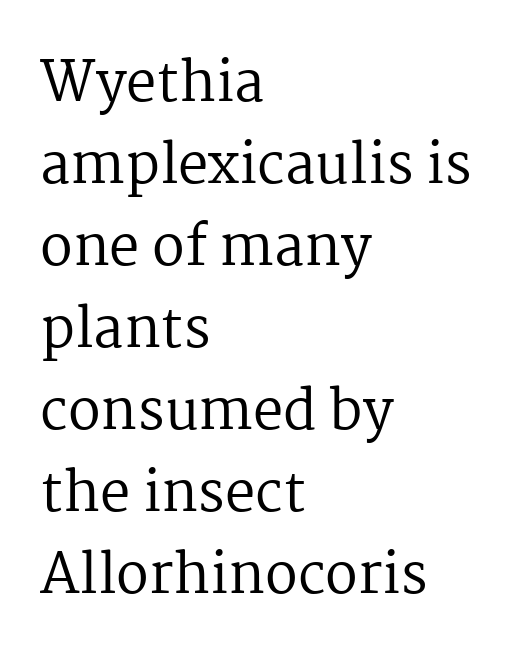
{"serif": "yes", "italic": "no", "bold": "no", "weight": "regular", "width": "normal", "stroke_contrast": "medium", "x_height": "medium", "monospaced": "no", "underline": "no", "align": "left", "line_spacing": "normal", "line_spacing_ratio": 1.52, "letter_spacing": "normal", "letter_spacing_em": 0.0, "glyph_px": 54}
